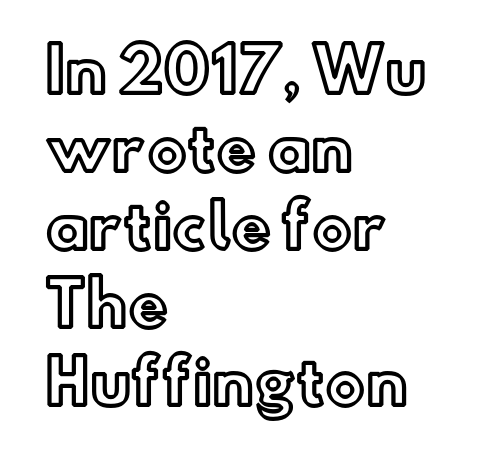
Q: Is the text italic (slanted)? A: No, it is upright.
Q: Is the text underlined? A: No.
Q: How is the paragraph aligned? A: Left-aligned.
Q: Is the spacing between letters normal or unusually wide? A: Normal.
Q: Is the spacing between lines tight, normal or loose? A: Normal.
Q: Width (condensed, normal, or wide)? A: Normal.
Q: x-height? A: Small.
Q: Monospaced? A: No.
